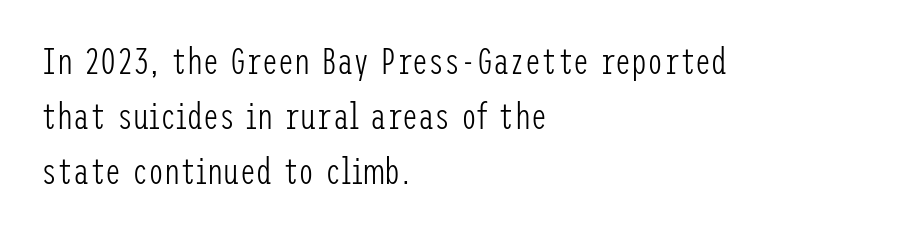
Q: Is the text bold? A: No.
Q: Is the text italic (slanted)? A: No, it is upright.
Q: Is the typeface a serif or a sans-serif typeface? A: Sans-serif.
Q: Is the text underlined? A: No.
Q: How is the paragraph aligned? A: Left-aligned.
Q: Is the spacing between letters normal or unusually wide? A: Normal.
Q: Is the spacing between lines tight, normal or loose? A: Normal.
Q: Width (condensed, normal, or wide)? A: Condensed.
Q: Stroke contrast? A: Low.
Q: x-height? A: Medium.
